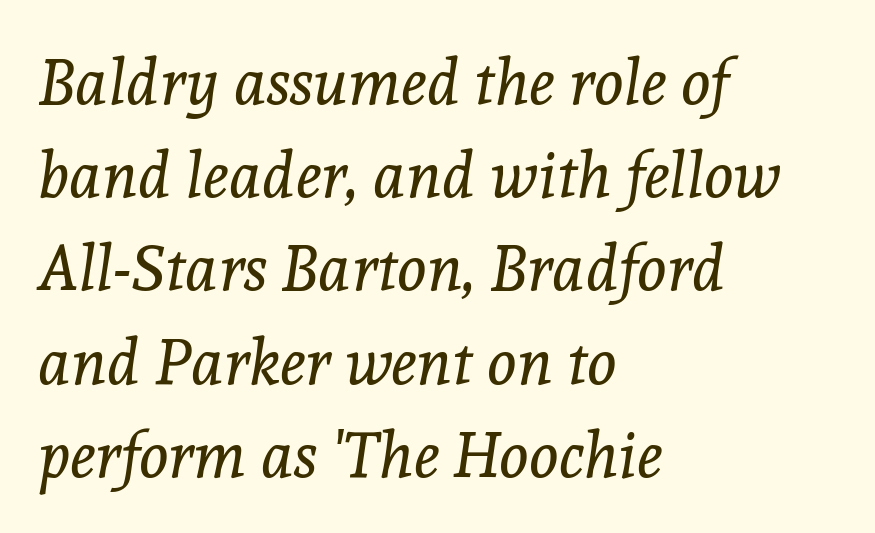
Here the glyphs are tracked normally, forming tight word shapes. You could not count columns in this text — the font is proportionally spaced. Type without underlining. Each line starts at the same left margin while the right side varies.
